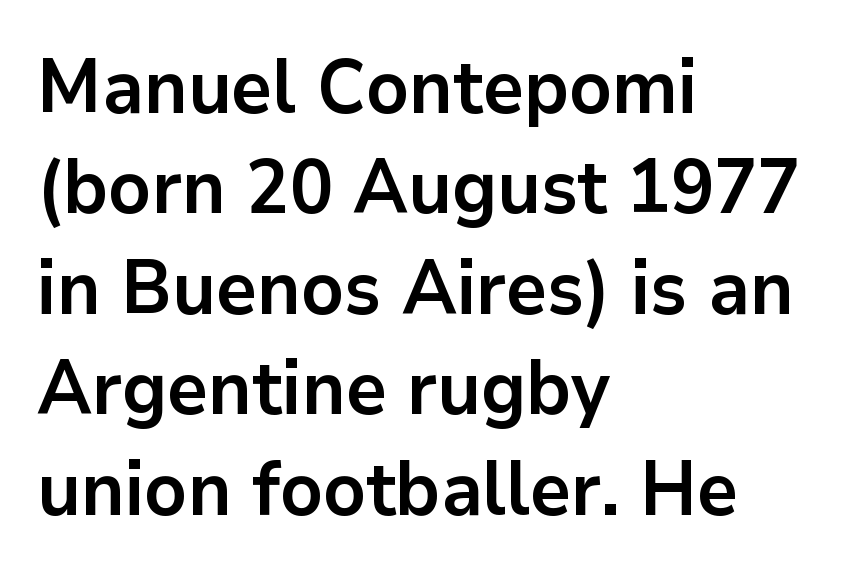
Bare-footed words on every line. Proportional: the letters do not fall into vertical columns. Classification — sans serif. Short and long lines alike share a common starting point at left.
